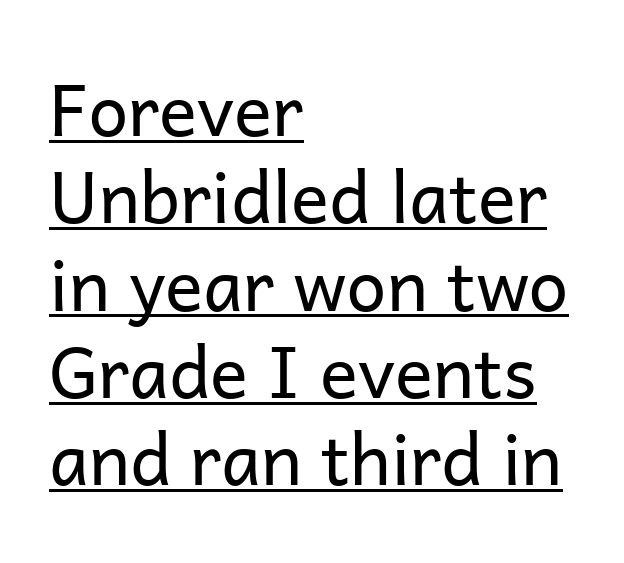
The image shows 71 px regular-weight sans-serif type, upright; set left-aligned, line spacing 1.23x, normal letter spacing, underlined; low stroke contrast and a medium x-height.
